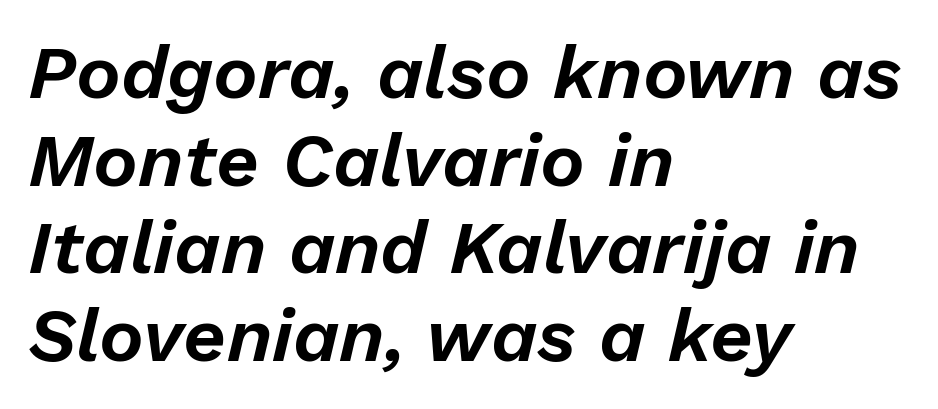
{"italic": "yes", "lean": "right", "slant_degrees": 13, "width": "normal", "stroke_contrast": "low", "x_height": "medium", "monospaced": "no", "underline": "no", "align": "left", "line_spacing_ratio": 1.17, "letter_spacing": "normal", "letter_spacing_em": 0.0, "glyph_px": 75}
